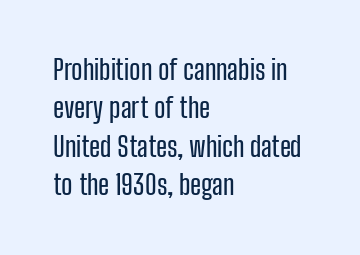
{"italic": "no", "underline": "no", "align": "left", "line_spacing": "normal", "line_spacing_ratio": 1.42, "letter_spacing": "normal", "letter_spacing_em": 0.0, "glyph_px": 27}
